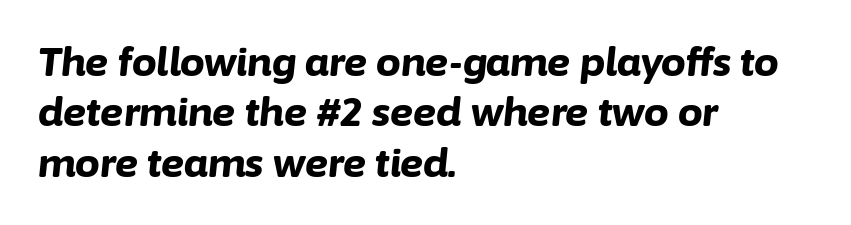
The zone under the glyphs is completely vacant. Slant detected: the letters are inclined. Baseline-to-baseline distance is the conventional proportion of letter height. Default kerning and tracking; the words read as compact shapes. The typesetter chose a ragged-right arrangement here. These lines are rendered in a variable-pitch font.
